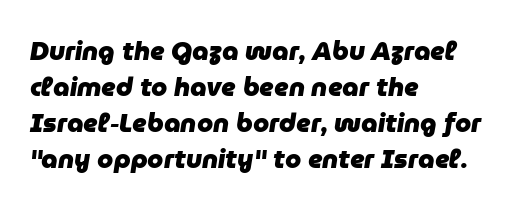
Q: Is the text bold? A: Yes.
Q: Is the text italic (slanted)? A: Yes, it leans right by about 9 degrees.
Q: Is the text underlined? A: No.
Q: How is the paragraph aligned? A: Left-aligned.
Q: Is the spacing between letters normal or unusually wide? A: Normal.
Q: Is the spacing between lines tight, normal or loose? A: Normal.
